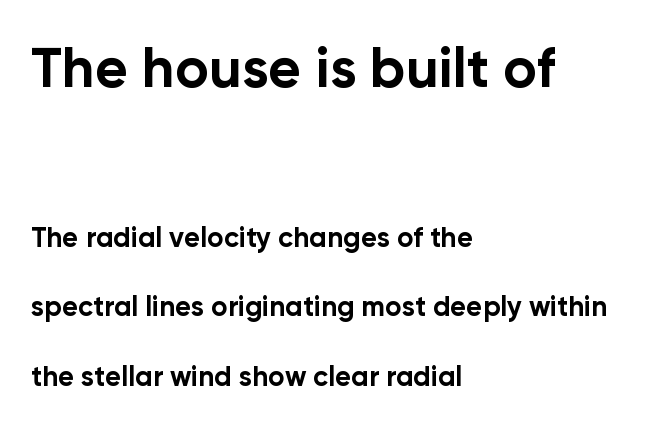
The image shows 57 px bold sans-serif type, upright; set left-aligned, loose line spacing (2.49x), normal letter spacing, not underlined; the first (top) block is 2.04x larger; low stroke contrast and a medium x-height.
